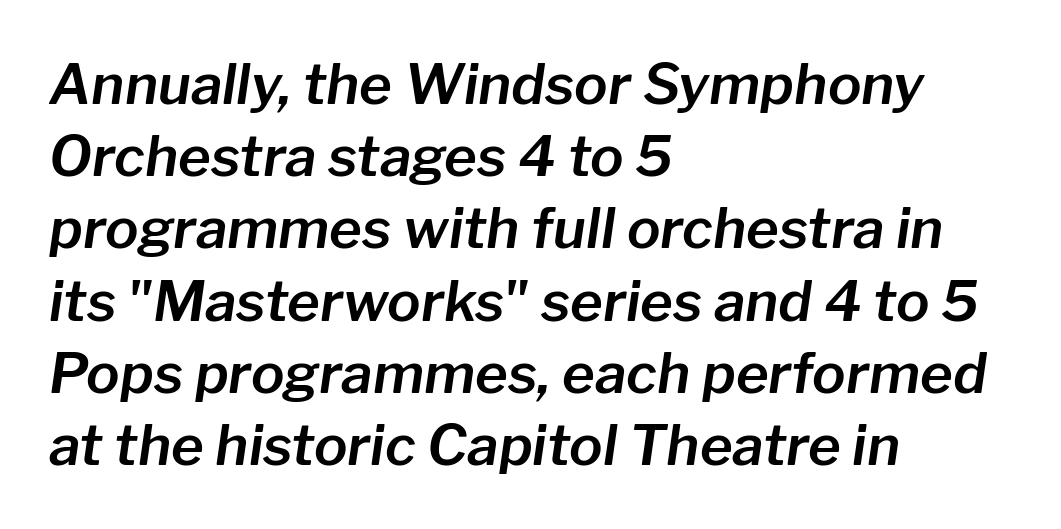
Q: Is the text italic (slanted)? A: Yes, it leans right by about 8 degrees.
Q: Is the text underlined? A: No.
Q: How is the paragraph aligned? A: Left-aligned.
Q: Is the spacing between letters normal or unusually wide? A: Normal.
Q: Is the spacing between lines tight, normal or loose? A: Normal.
Q: Width (condensed, normal, or wide)? A: Normal.
Q: Stroke contrast? A: Low.
Q: x-height? A: Medium.
Q: Monospaced? A: No.
